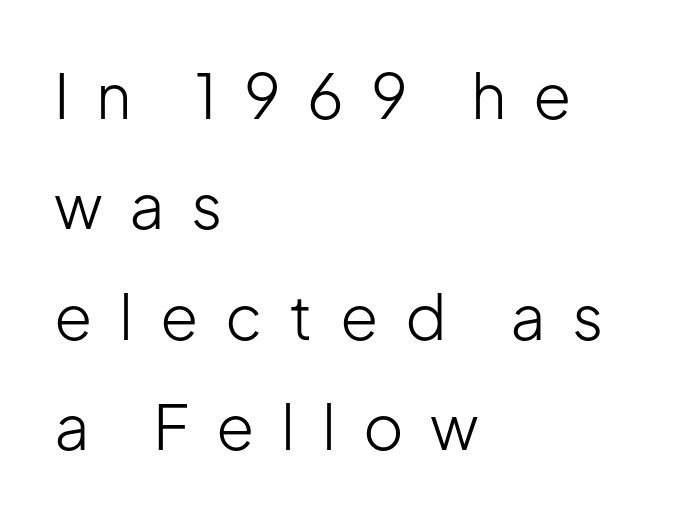
The foot of each line stays bare and open. Line beginnings align vertically; line endings do not. Compared with a typical body face, this is equally light or lighter still. Spacing between characters has been opened up far beyond the box default.
